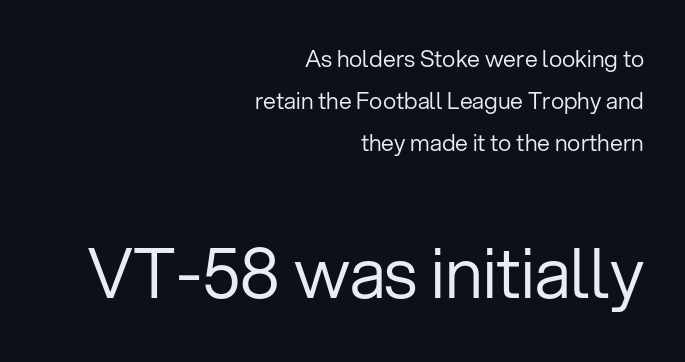
Q: Is the text bold? A: No.
Q: Is the text italic (slanted)? A: No, it is upright.
Q: Is the typeface a serif or a sans-serif typeface? A: Sans-serif.
Q: Is the text underlined? A: No.
Q: How is the paragraph aligned? A: Right-aligned.
Q: Is the spacing between letters normal or unusually wide? A: Normal.
Q: Which block of text is set in a larger size, the first (top) or the second (bottom)? A: The second (bottom) one.
Q: Width (condensed, normal, or wide)? A: Normal.
Q: Stroke contrast? A: Low.
Q: x-height? A: Medium.
Q: Monospaced? A: No.
